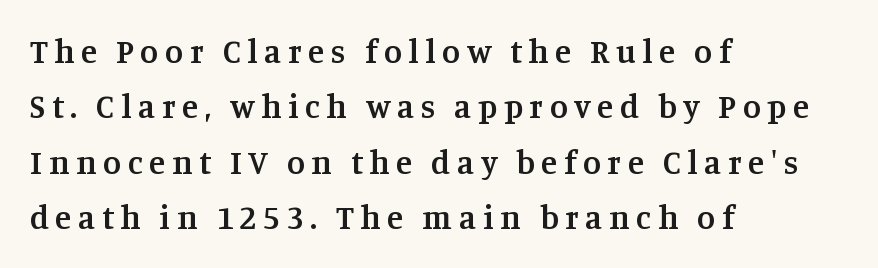
{"serif": "yes", "italic": "no", "bold": "semi", "weight": "semibold", "width": "normal", "stroke_contrast": "medium", "x_height": "large", "monospaced": "no", "underline": "no", "align": "left", "line_spacing": "normal", "line_spacing_ratio": 1.68, "letter_spacing": "wide", "letter_spacing_em": 0.2, "glyph_px": 33}
